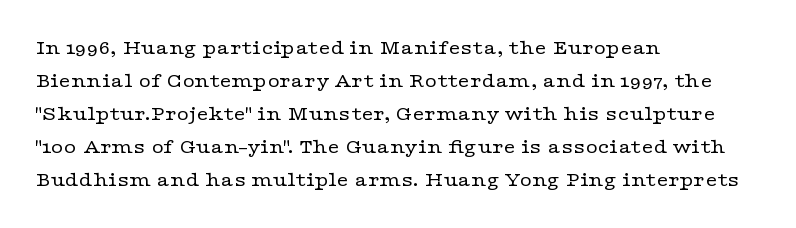
{"italic": "no", "bold": "no", "underline": "no", "align": "left", "line_spacing": "normal", "line_spacing_ratio": 1.57, "letter_spacing": "normal", "letter_spacing_em": 0.0, "glyph_px": 21}
